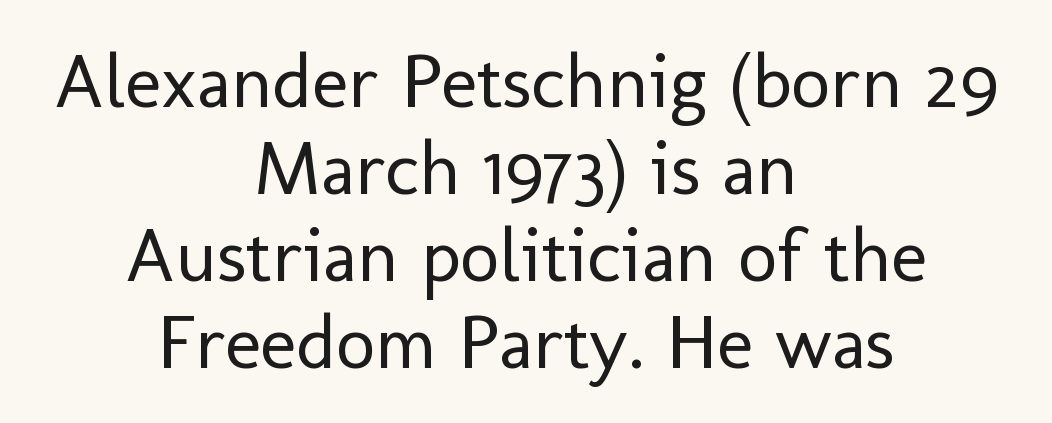
{"serif": "no", "italic": "no", "bold": "no", "weight": "regular", "width": "normal", "stroke_contrast": "low", "x_height": "medium", "monospaced": "no", "underline": "no", "align": "center", "line_spacing": "tight", "line_spacing_ratio": 1.13, "letter_spacing": "normal", "letter_spacing_em": 0.0, "glyph_px": 77}
